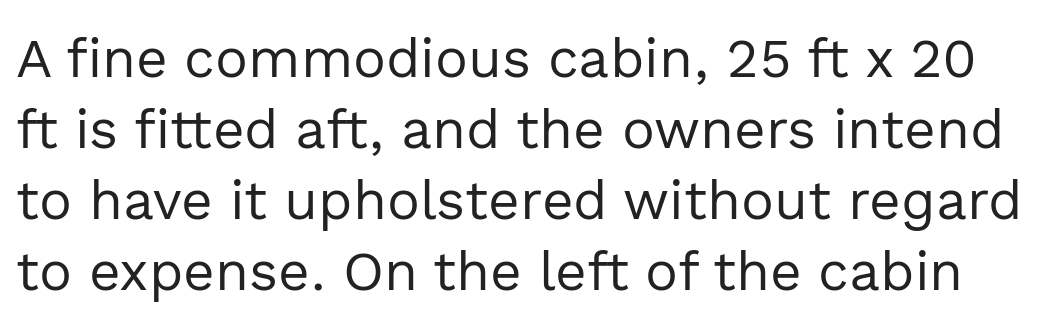
Examine the stroke ends and you'll find no serifs. No word sits above an underline. A typesetter would call this proportional, since set widths differ per character. Regarding leading, the lines here are spaced in the standard way. This sample uses an upright cut, with every glyph sitting square on the baseline. The type is set solid horizontally, with unmodified tracking.
